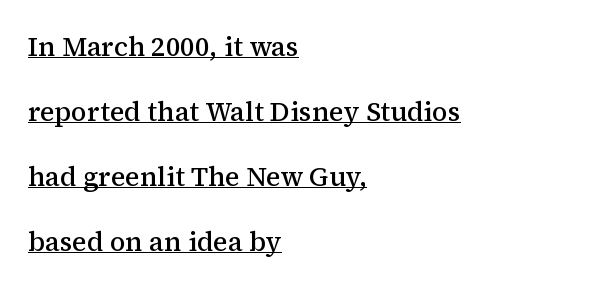
Glyph-to-glyph distance matches everyday printed text. These lines stand farther apart than default settings would place them. The type sits square on the baseline with zero lean. Looks like someone drew a line under every word here. The passage shown is semibold, sitting just below true bold. The text block is weighted toward the left margin, trailing off unevenly rightward.
